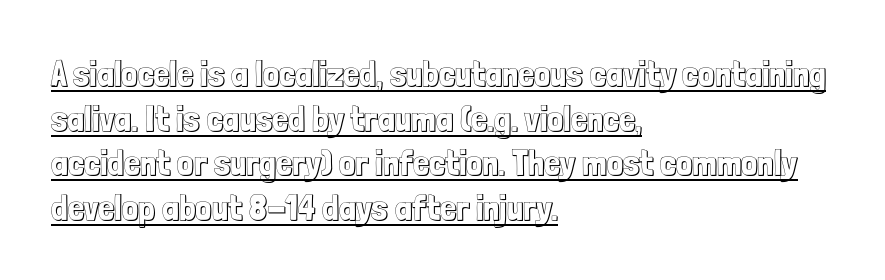
A classic flush-left, rag-right setting is used for this passage. No extra tracking has been applied to these lines. This rendering features underlined lettering. These lines are rendered in a variable-pitch font. Is there any slant? The stems are plumb.
